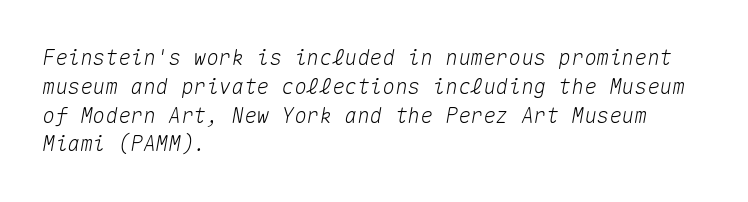
Q: Is the text italic (slanted)? A: Yes, it leans right by about 10 degrees.
Q: Is the text underlined? A: No.
Q: How is the paragraph aligned? A: Left-aligned.
Q: Is the spacing between letters normal or unusually wide? A: Normal.
Q: Is the spacing between lines tight, normal or loose? A: Normal.
